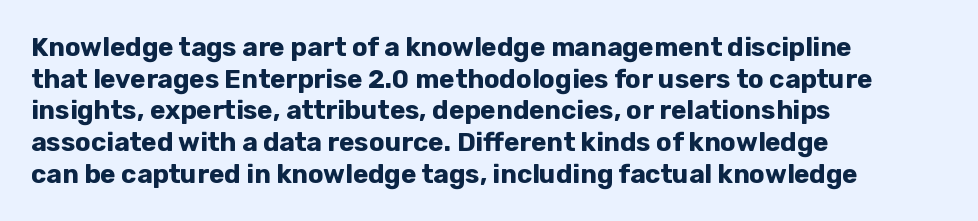
{"italic": "no", "bold": "yes", "underline": "no", "align": "left", "line_spacing_ratio": 1.22, "letter_spacing": "normal", "letter_spacing_em": 0.0, "glyph_px": 26}
